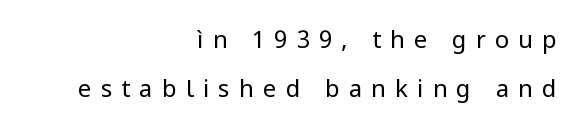
{"italic": "no", "bold": "no", "underline": "no", "align": "right", "line_spacing": "loose", "line_spacing_ratio": 2.03, "letter_spacing": "wide", "letter_spacing_em": 0.38, "glyph_px": 24}
